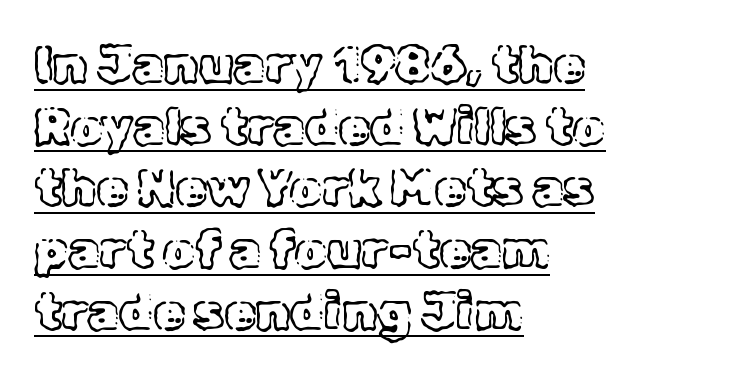
Q: Is the text italic (slanted)? A: No, it is upright.
Q: Is the text underlined? A: Yes.
Q: How is the paragraph aligned? A: Left-aligned.
Q: Is the spacing between letters normal or unusually wide? A: Normal.
Q: Width (condensed, normal, or wide)? A: Normal.
Q: x-height? A: Medium.
Q: Monospaced? A: No.
